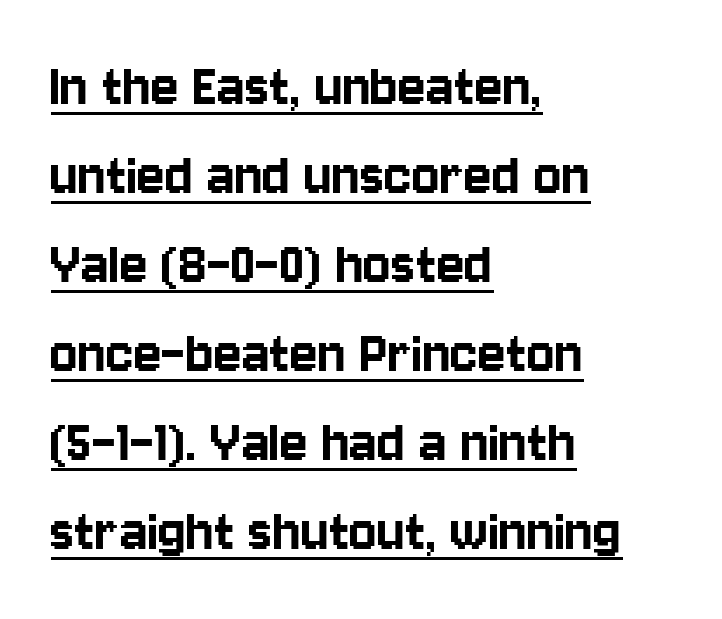
Notice how descenders clear the ascenders below comfortably — that's standard leading. The rendering uses natural spacing where letterforms have individual widths. Teacher's note: observe the even left margin — that is flush-left alignment. You can see a thin bar hugging the bottom of the glyphs. The rendering keeps characters at their native spacing. Ascenders rise straight up at ninety degrees.
